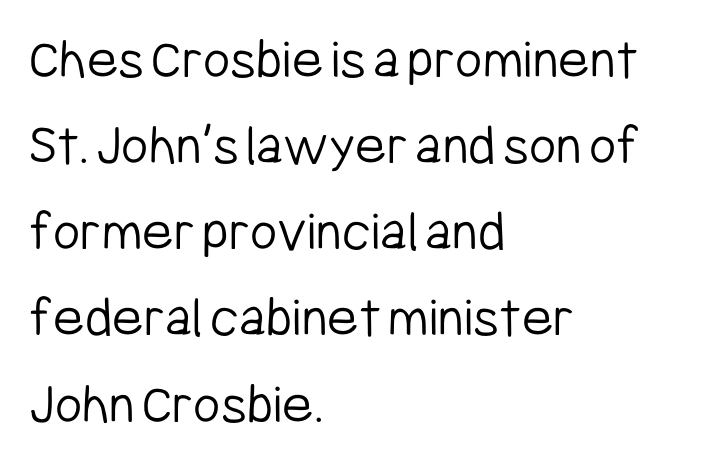
Q: Is the text bold? A: No.
Q: Is the text italic (slanted)? A: No, it is upright.
Q: Is the typeface a serif or a sans-serif typeface? A: Sans-serif.
Q: Is the text underlined? A: No.
Q: How is the paragraph aligned? A: Left-aligned.
Q: Is the spacing between letters normal or unusually wide? A: Normal.
Q: Is the spacing between lines tight, normal or loose? A: Normal.
Q: Width (condensed, normal, or wide)? A: Condensed.
Q: Stroke contrast? A: Low.
Q: x-height? A: Medium.
Q: Monospaced? A: No.
